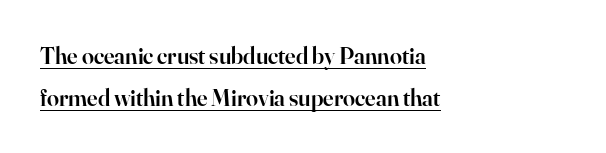
No extra tracking has been applied to these lines. Ordinary non-slanted type is in use. Horizontal alignment here is leftward, the default for most running prose. A continuous stroke trails under the words, as in a hyperlink. Emphasis by weight is partial: semibold.
